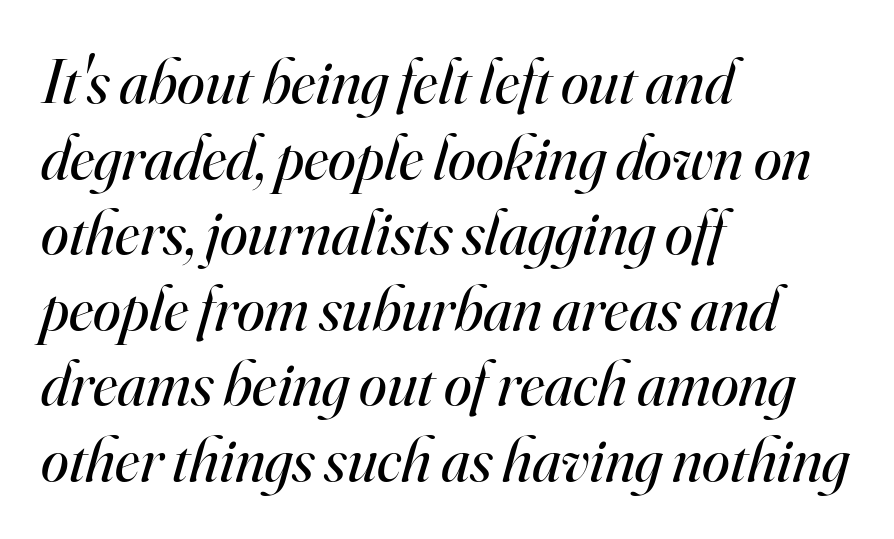
The image shows 63 px regular-weight serif type, italic (leaning right); set left-aligned, line spacing 1.2x, normal letter spacing, not underlined; high stroke contrast and a small x-height.
